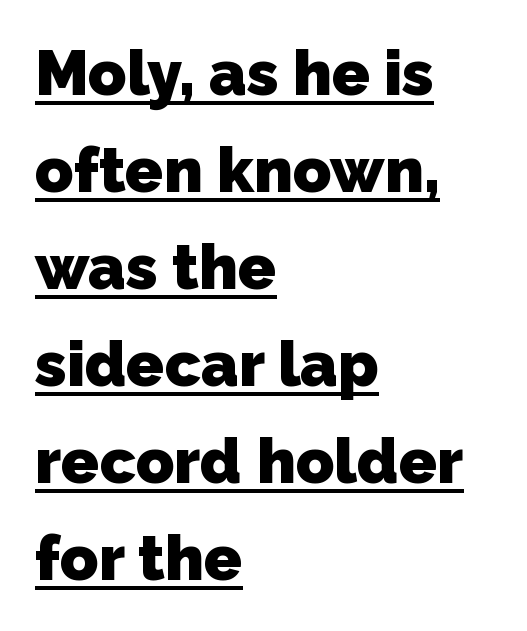
Decoration check: the copy is underlined. Caption: standard tracking, unaltered. This is heavy type, rendered in bold. Short and long lines alike share a common starting point at left.
